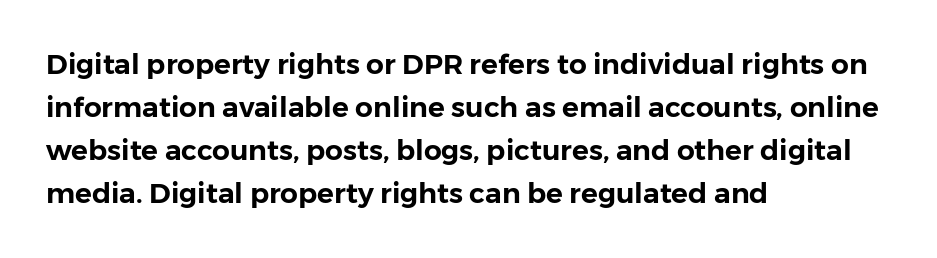
The image shows 28 px sans-serif type, upright; set left-aligned, normal line spacing (1.54x), normal letter spacing, not underlined; low stroke contrast and a medium x-height.
